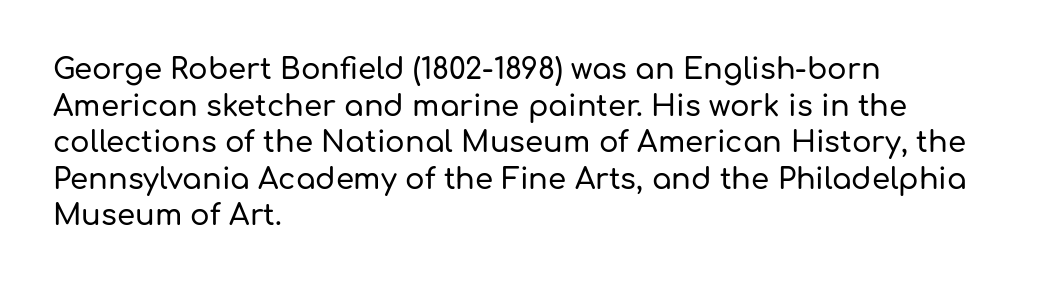
The image shows 29 px sans-serif type, upright; set left-aligned, normal line spacing (1.26x), normal letter spacing, not underlined; low stroke contrast and a medium x-height.
